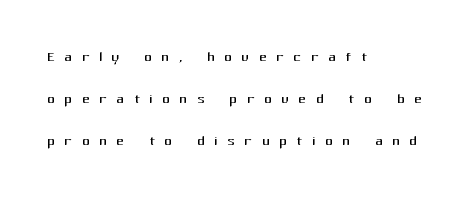
The image shows 20 px text type, upright; set left-aligned, loose line spacing (2.11x), unusually wide letter spacing (+0.46 em), not underlined.
